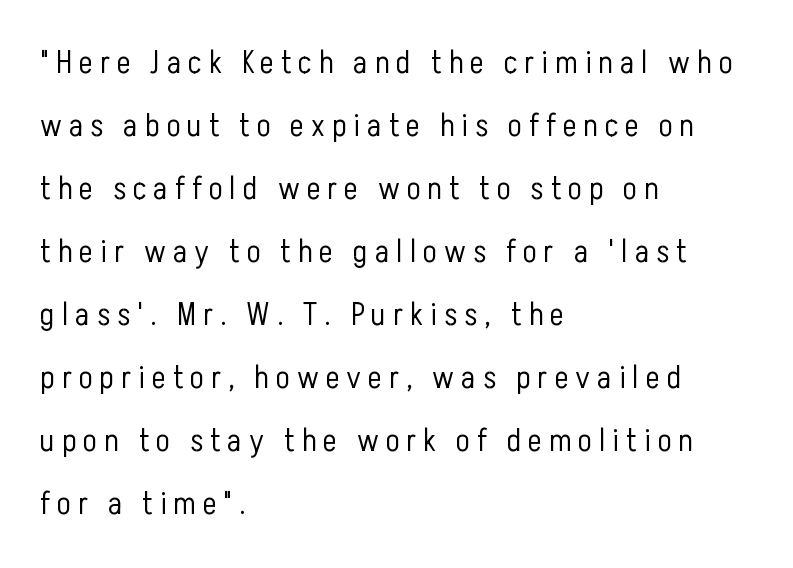
Q: Is the text bold? A: No.
Q: Is the text italic (slanted)? A: No, it is upright.
Q: Is the typeface a serif or a sans-serif typeface? A: Sans-serif.
Q: Is the text underlined? A: No.
Q: How is the paragraph aligned? A: Left-aligned.
Q: Is the spacing between letters normal or unusually wide? A: Unusually wide.
Q: Is the spacing between lines tight, normal or loose? A: Loose.
Q: Width (condensed, normal, or wide)? A: Condensed.
Q: Stroke contrast? A: Low.
Q: x-height? A: Medium.
Q: Monospaced? A: No.
